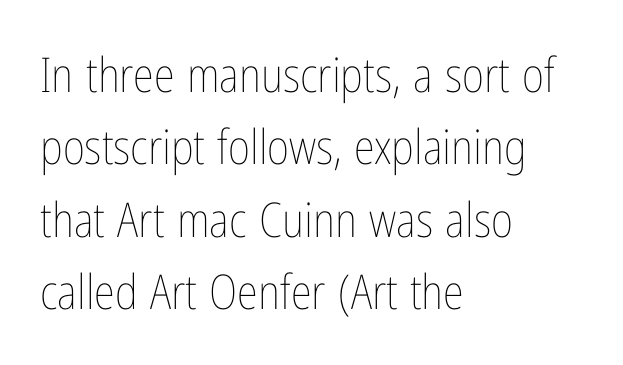
The image shows 48 px thin, condensed type, upright; set left-aligned, normal line spacing (1.51x), normal letter spacing, not underlined; low stroke contrast and a medium x-height.
